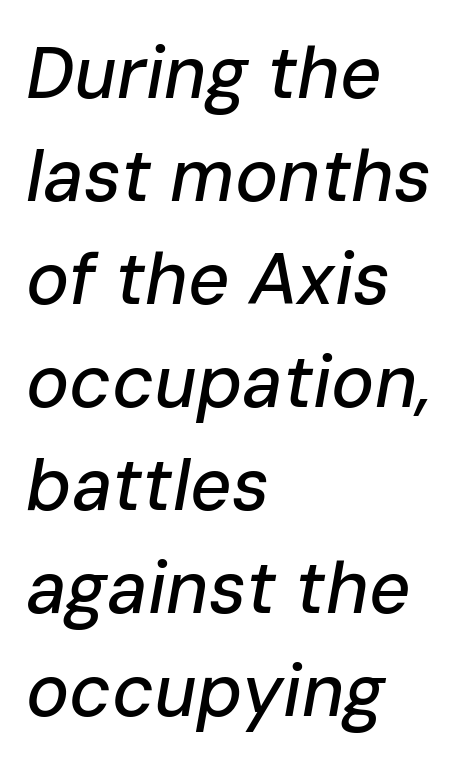
The image shows 72 px text type, italic (leaning right); set left-aligned, normal line spacing (1.43x), normal letter spacing, not underlined; low stroke contrast and a medium x-height.
